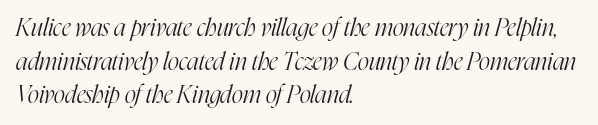
Q: Is the text bold? A: No.
Q: Is the text italic (slanted)? A: Yes, it leans right by about 16 degrees.
Q: Is the text underlined? A: No.
Q: How is the paragraph aligned? A: Left-aligned.
Q: Is the spacing between letters normal or unusually wide? A: Normal.
Q: Is the spacing between lines tight, normal or loose? A: Normal.
